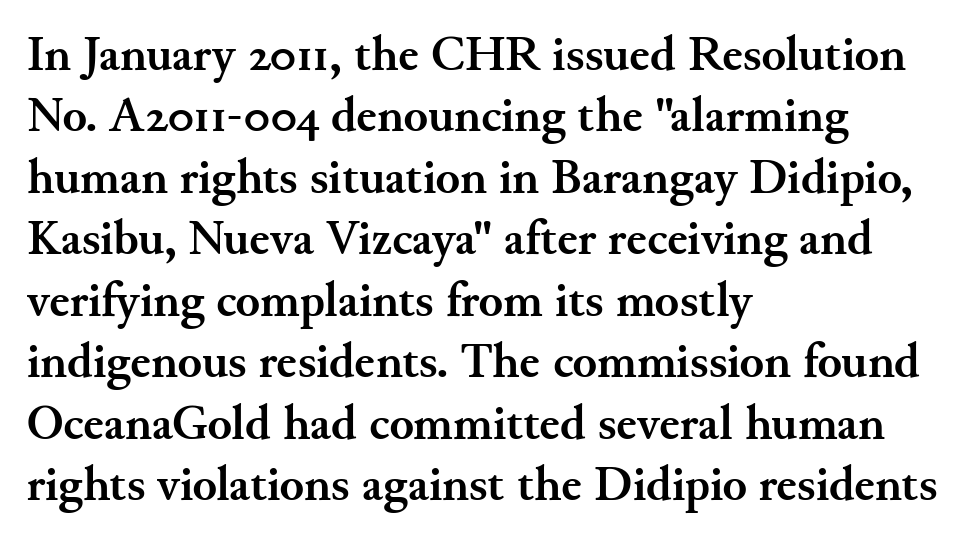
{"serif": "yes", "italic": "no", "bold": "yes", "weight": "semibold", "width": "normal", "stroke_contrast": "medium", "x_height": "small", "monospaced": "no", "underline": "no", "align": "left", "line_spacing_ratio": 1.23, "letter_spacing": "normal", "letter_spacing_em": 0.0, "glyph_px": 50}
